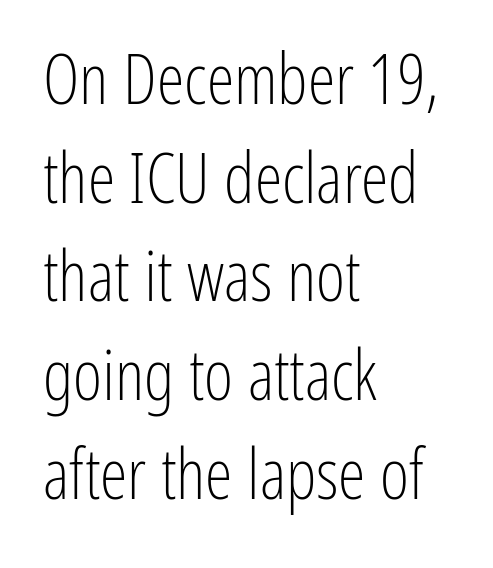
{"serif": "no", "italic": "no", "bold": "no", "weight": "light", "width": "condensed", "stroke_contrast": "low", "x_height": "medium", "monospaced": "no", "underline": "no", "align": "left", "line_spacing": "normal", "line_spacing_ratio": 1.41, "letter_spacing": "normal", "letter_spacing_em": 0.0, "glyph_px": 70}
